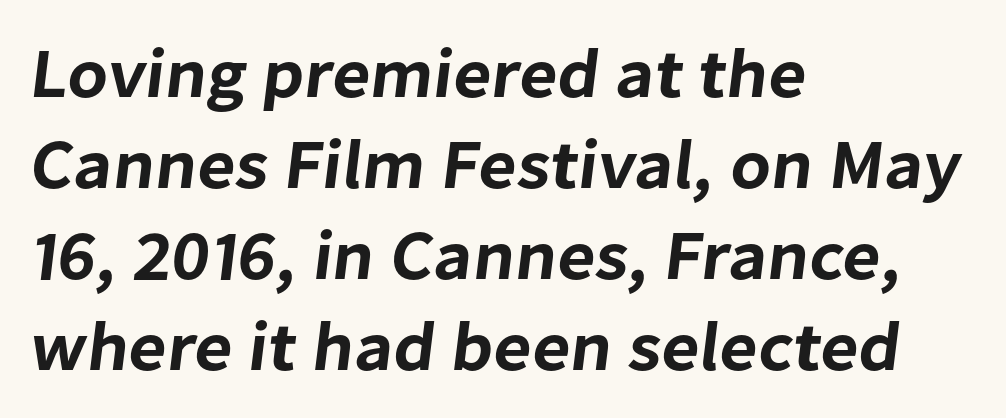
This block has exactly the height ordinary leading produces. The letterforms sit shoulder to shoulder at normal distance. A classic flush-left, rag-right setting is used for this passage. Check the space under the baseline: it is left empty.
